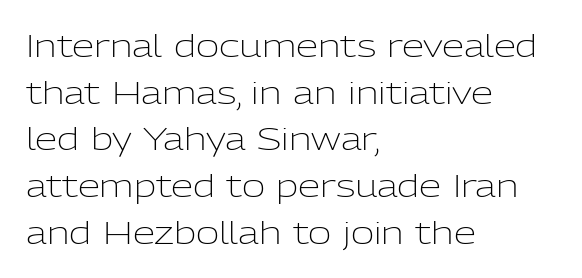
{"serif": "no", "italic": "no", "bold": "no", "weight": "light", "width": "normal", "stroke_contrast": "low", "x_height": "medium", "monospaced": "no", "underline": "no", "align": "left", "line_spacing": "normal", "line_spacing_ratio": 1.46, "letter_spacing": "normal", "letter_spacing_em": 0.0, "glyph_px": 32}
